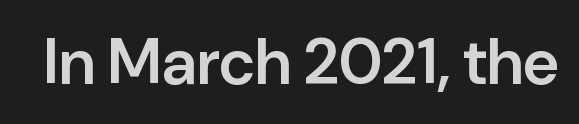
Examine the stroke ends and you'll find no serifs. Look at the stroke-to-counter ratio: somewhat heavy, a semibold. The strip under each line holds only bare page. Characters follow at the spacing the type designer built in. Rendered with straight, roman letterforms. The face used here is proportionally spaced, like ordinary book or web type.
